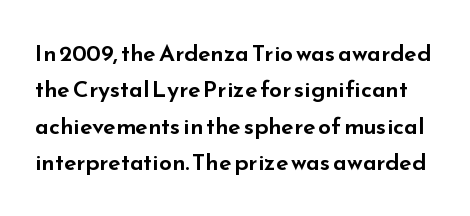
Q: Is the text italic (slanted)? A: No, it is upright.
Q: Is the text underlined? A: No.
Q: Is the spacing between letters normal or unusually wide? A: Normal.
Q: Is the spacing between lines tight, normal or loose? A: Normal.
